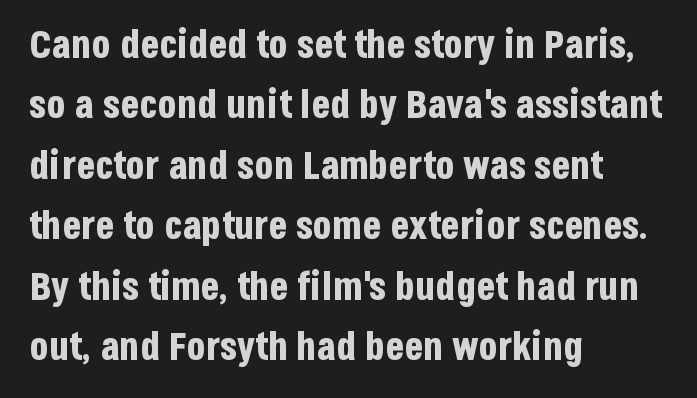
The image shows 39 px bold, condensed sans-serif type, upright; set left-aligned, normal line spacing (1.55x), normal letter spacing, not underlined; low stroke contrast and a large x-height.
